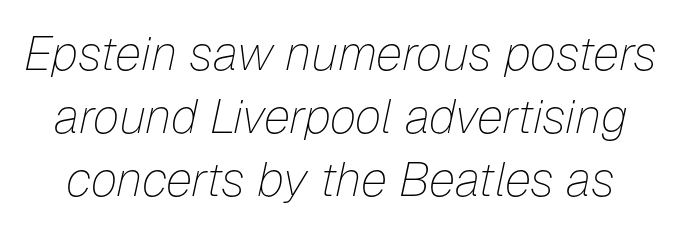
If you drew a line through each stem, it would be angled. The passage shown has conventional tracking throughout. This reads as an unemphasized weight, regular at the heaviest. Here the designer chose a conventional face with non-uniform glyph widths.
